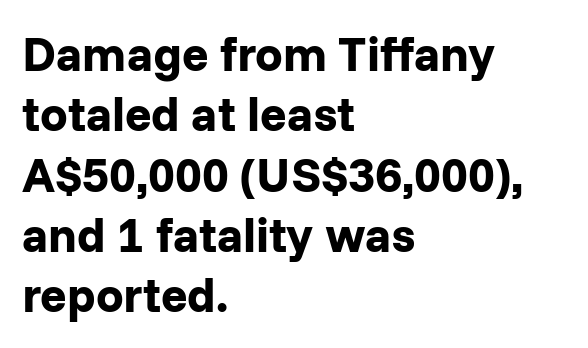
The image shows 49 px bold sans-serif type, upright; set left-aligned, line spacing 1.23x, normal letter spacing, not underlined; low stroke contrast and a medium x-height.
